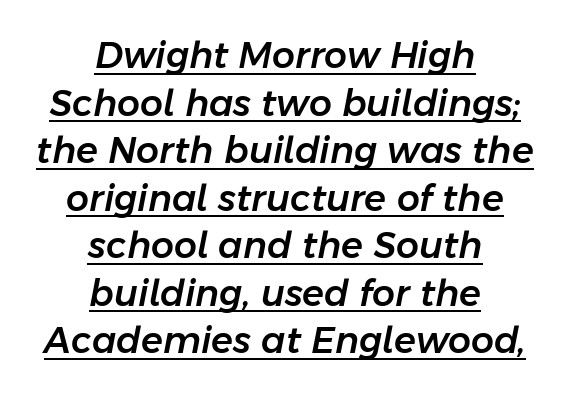
The image shows 36 px text type, italic (leaning right); set centered, normal line spacing (1.32x), normal letter spacing, underlined; low stroke contrast and a medium x-height.
